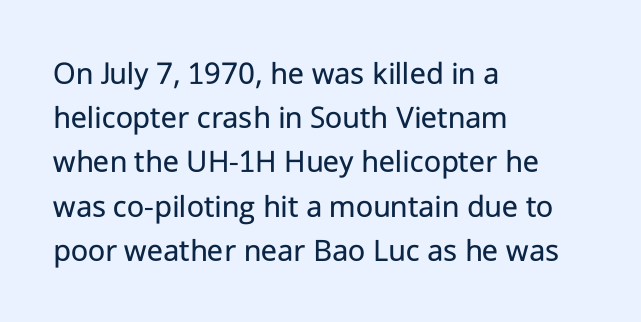
The image shows 33 px regular-weight sans-serif type, upright; set left-aligned, normal line spacing (1.34x), normal letter spacing, not underlined; low stroke contrast and a medium x-height.
